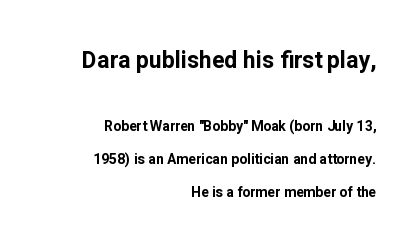
{"italic": "no", "bold": "yes", "underline": "no", "align": "right", "line_spacing": "loose", "line_spacing_ratio": 2.37, "letter_spacing": "normal", "letter_spacing_em": 0.0, "larger_block": "first", "size_ratio": 1.64, "glyph_px": 23}
